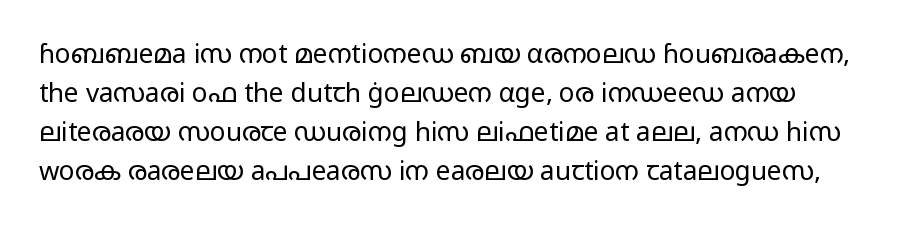
The image shows 26 px text type, upright; set normal line spacing (1.5x), normal letter spacing, not underlined.
